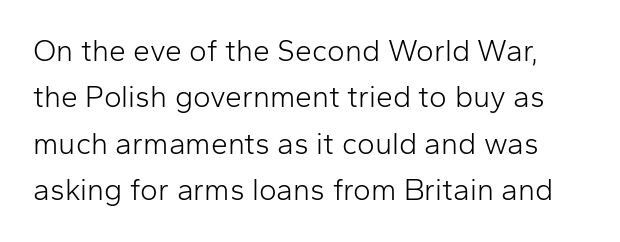
Q: Is the text bold? A: No.
Q: Is the text italic (slanted)? A: No, it is upright.
Q: Is the typeface a serif or a sans-serif typeface? A: Sans-serif.
Q: Is the text underlined? A: No.
Q: Is the spacing between letters normal or unusually wide? A: Normal.
Q: Is the spacing between lines tight, normal or loose? A: Normal.
Q: Width (condensed, normal, or wide)? A: Normal.
Q: Stroke contrast? A: Low.
Q: x-height? A: Medium.
Q: Monospaced? A: No.
